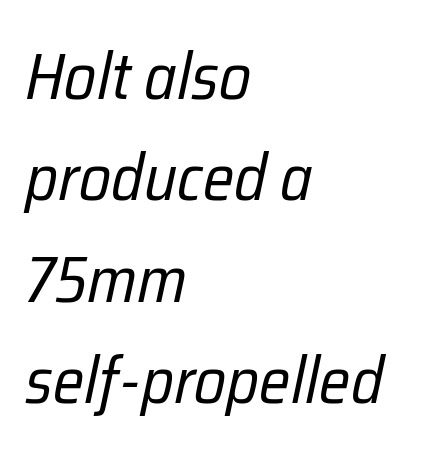
Q: Is the text bold? A: No.
Q: Is the text italic (slanted)? A: Yes, it leans right by about 12 degrees.
Q: Is the text underlined? A: No.
Q: How is the paragraph aligned? A: Left-aligned.
Q: Is the spacing between letters normal or unusually wide? A: Normal.
Q: Is the spacing between lines tight, normal or loose? A: Normal.
Q: Width (condensed, normal, or wide)? A: Condensed.
Q: Stroke contrast? A: Low.
Q: x-height? A: Medium.
Q: Monospaced? A: No.
